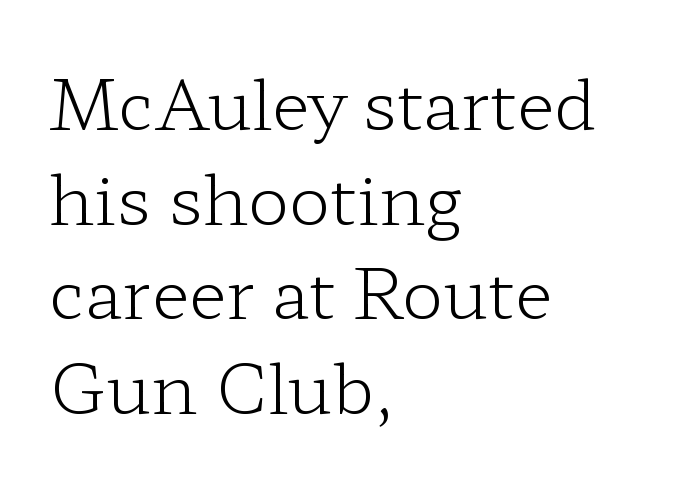
The strokes carry an ordinary text weight at most. Quick note: not italic, upright. Typographically, this falls in the serif category. Tracking here is standard; glyphs follow each other at the usual distance. Which margin do the lines hug? The left one — the right edge is uneven.
